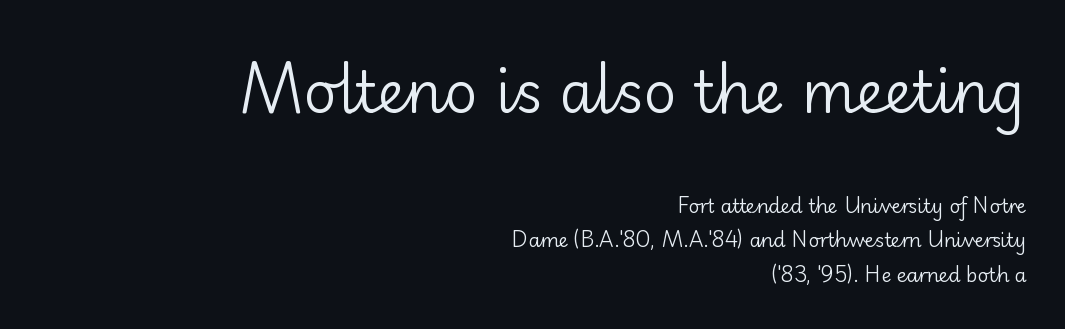
Q: Is the text bold? A: No.
Q: Is the text italic (slanted)? A: No, it is upright.
Q: Is the typeface a serif or a sans-serif typeface? A: Sans-serif.
Q: Is the text underlined? A: No.
Q: How is the paragraph aligned? A: Right-aligned.
Q: Is the spacing between letters normal or unusually wide? A: Normal.
Q: Which block of text is set in a larger size, the first (top) or the second (bottom)? A: The first (top) one.
Q: Width (condensed, normal, or wide)? A: Normal.
Q: Stroke contrast? A: Low.
Q: x-height? A: Small.
Q: Monospaced? A: No.
